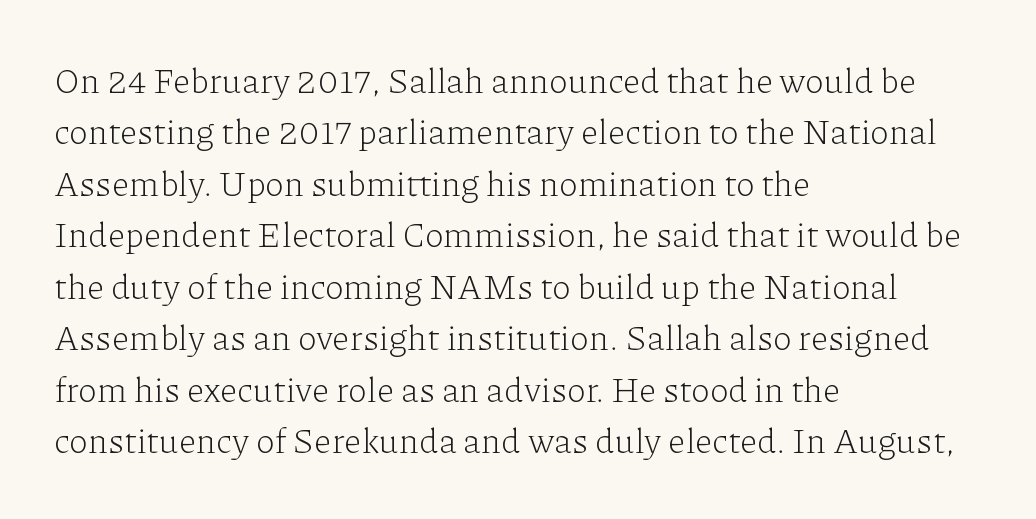
The paragraph shown leans on its left margin. Between one letter and the next there's only the usual sliver of space. Font category for this specimen: serif. The specimen omits any rule beneath the text block's lines. You can tell it's not italic because the verticals are truly vertical. These glyphs show unthickened strokes, regular width or finer.
